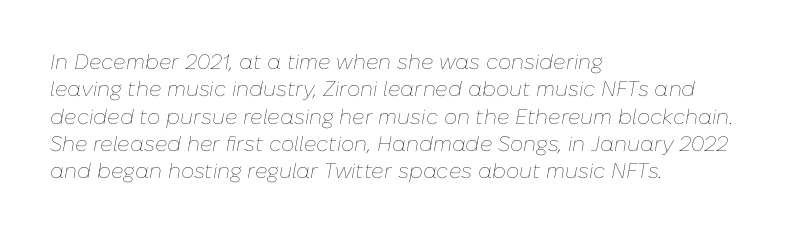
{"italic": "yes", "lean": "right", "slant_degrees": 10, "bold": "no", "underline": "no", "align": "left", "line_spacing": "normal", "line_spacing_ratio": 1.3, "letter_spacing": "normal", "letter_spacing_em": 0.0, "glyph_px": 21}
